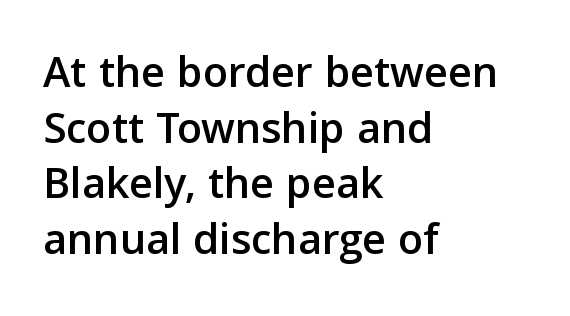
The image shows 46 px sans-serif type, upright; set left-aligned, line spacing 1.21x, normal letter spacing, not underlined; low stroke contrast and a medium x-height.
